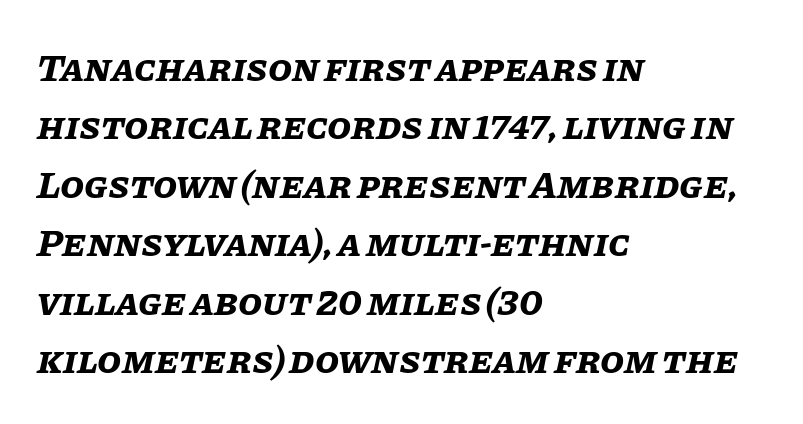
Horizontal bands of white between lines are of average thickness. Alignment: flush left. Typesetter's note: full bold, strokes at maximum text heaviness. Note the varied advance widths — an 'i' is clearly narrower than an 'm'. The passage shown has conventional tracking throughout. A bare baseline throughout the passage.
